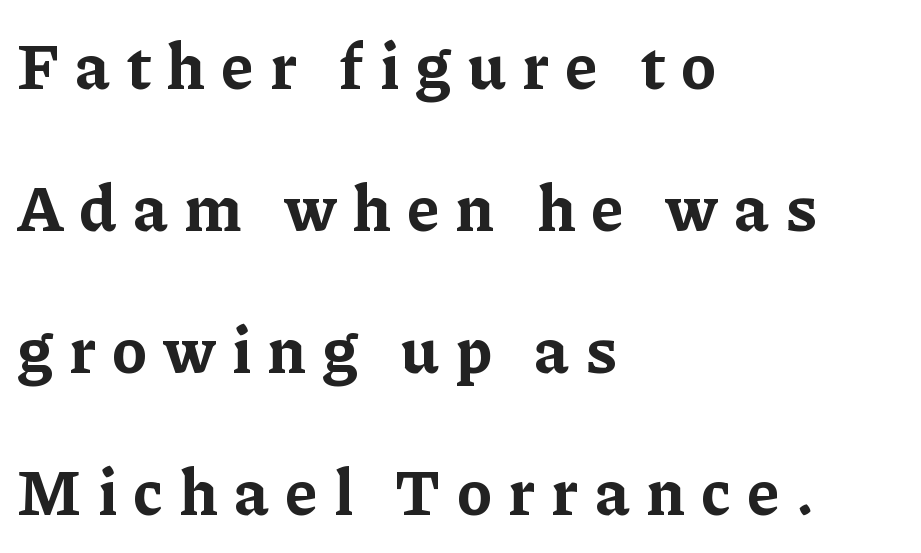
The image shows 64 px bold serif type, upright; set left-aligned, loose line spacing (2.22x), unusually wide letter spacing (+0.25 em), not underlined; low stroke contrast and a medium x-height.
